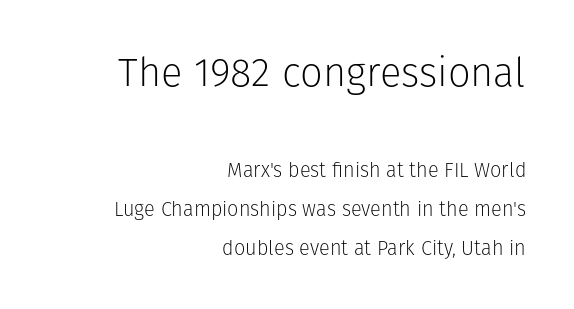
Q: Is the text bold? A: No.
Q: Is the text italic (slanted)? A: No, it is upright.
Q: Is the typeface a serif or a sans-serif typeface? A: Sans-serif.
Q: Is the text underlined? A: No.
Q: How is the paragraph aligned? A: Right-aligned.
Q: Is the spacing between letters normal or unusually wide? A: Normal.
Q: Is the spacing between lines tight, normal or loose? A: Loose.
Q: Which block of text is set in a larger size, the first (top) or the second (bottom)? A: The first (top) one.
Q: Width (condensed, normal, or wide)? A: Normal.
Q: Stroke contrast? A: Low.
Q: x-height? A: Medium.
Q: Monospaced? A: No.
